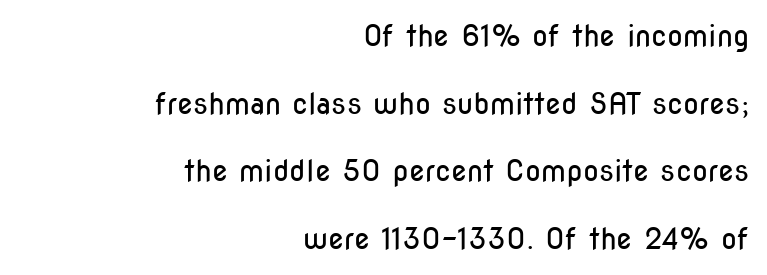
{"serif": "no", "italic": "no", "bold": "no", "weight": "regular", "width": "condensed", "stroke_contrast": "low", "x_height": "medium", "monospaced": "no", "underline": "no", "align": "right", "line_spacing": "loose", "line_spacing_ratio": 2.33, "letter_spacing": "normal", "letter_spacing_em": 0.0, "glyph_px": 29}
